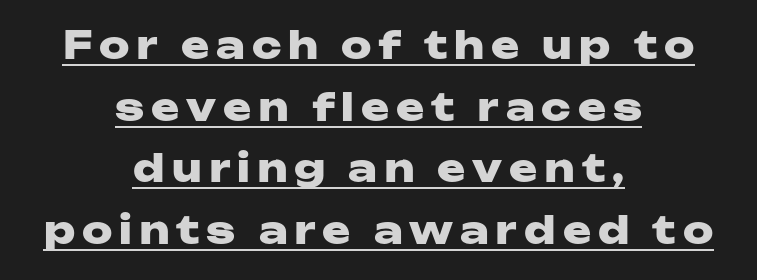
Q: Is the text bold? A: Yes.
Q: Is the text italic (slanted)? A: No, it is upright.
Q: Is the typeface a serif or a sans-serif typeface? A: Sans-serif.
Q: Is the text underlined? A: Yes.
Q: How is the paragraph aligned? A: Centered.
Q: Is the spacing between lines tight, normal or loose? A: Normal.
Q: Width (condensed, normal, or wide)? A: Wide.
Q: Stroke contrast? A: Low.
Q: x-height? A: Medium.
Q: Monospaced? A: No.
